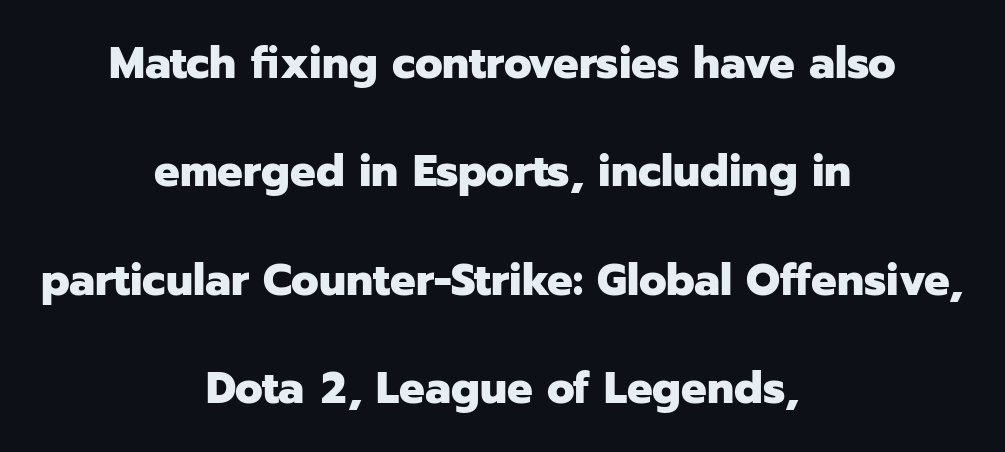
The image shows 45 px heavy sans-serif type, upright; set centered, loose line spacing (2.41x), normal letter spacing, not underlined; low stroke contrast and a medium x-height.
